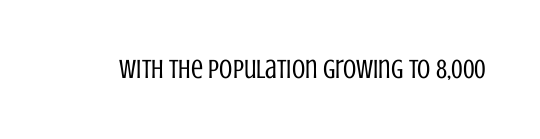
{"italic": "no", "bold": "no", "underline": "no", "letter_spacing": "normal", "letter_spacing_em": 0.0, "glyph_px": 27}
